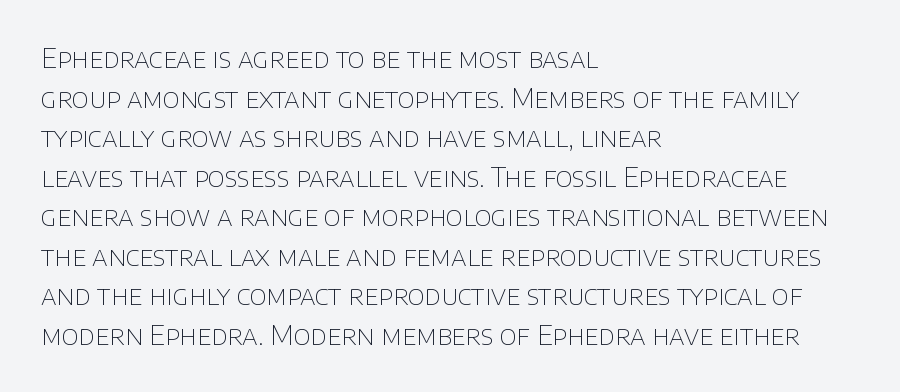
Q: Is the text bold? A: No.
Q: Is the text italic (slanted)? A: No, it is upright.
Q: Is the text underlined? A: No.
Q: How is the paragraph aligned? A: Left-aligned.
Q: Is the spacing between letters normal or unusually wide? A: Normal.
Q: Is the spacing between lines tight, normal or loose? A: Normal.
